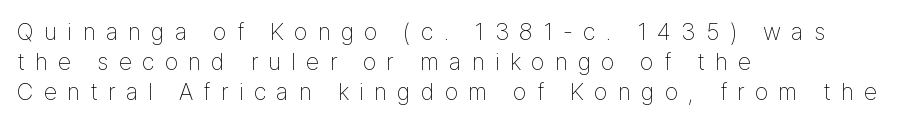
Q: Is the text bold? A: No.
Q: Is the text italic (slanted)? A: No, it is upright.
Q: Is the text underlined? A: No.
Q: How is the paragraph aligned? A: Left-aligned.
Q: Is the spacing between letters normal or unusually wide? A: Unusually wide.
